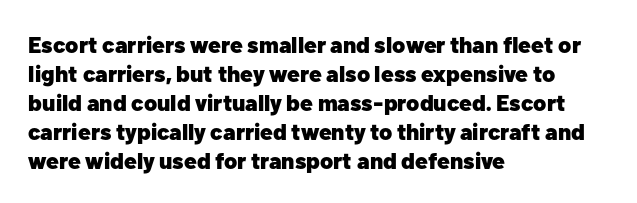
{"italic": "no", "bold": "yes", "underline": "no", "align": "left", "line_spacing": "normal", "line_spacing_ratio": 1.26, "letter_spacing": "normal", "letter_spacing_em": 0.0, "glyph_px": 23}
